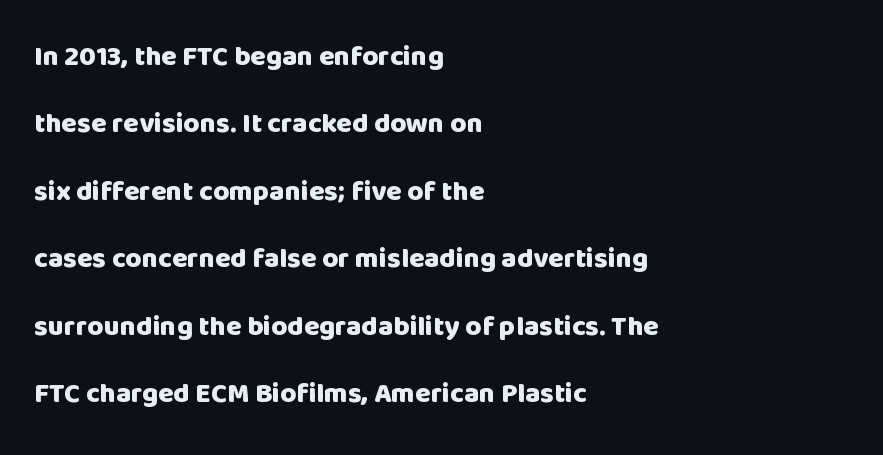
Q: Is the text bold? A: Yes.
Q: Is the text italic (slanted)? A: No, it is upright.
Q: Is the typeface a serif or a sans-serif typeface? A: Sans-serif.
Q: Is the text underlined? A: No.
Q: How is the paragraph aligned? A: Left-aligned.
Q: Is the spacing between letters normal or unusually wide? A: Normal.
Q: Is the spacing between lines tight, normal or loose? A: Loose.
Q: Width (condensed, normal, or wide)? A: Normal.
Q: Stroke contrast? A: Low.
Q: x-height? A: Large.
Q: Monospaced? A: No.
